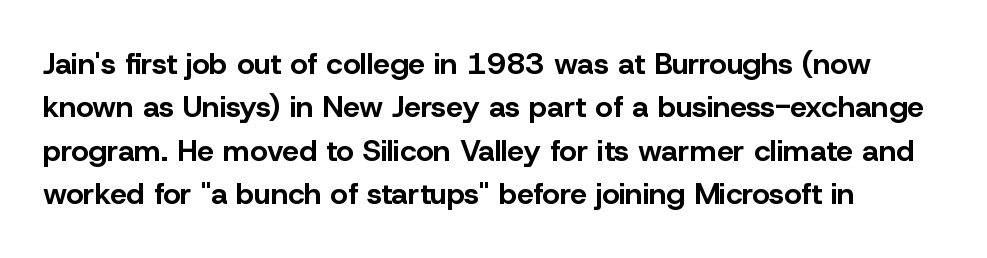
The image shows 30 px bold sans-serif type, upright; set normal line spacing (1.45x), normal letter spacing, not underlined; low stroke contrast and a medium x-height.
